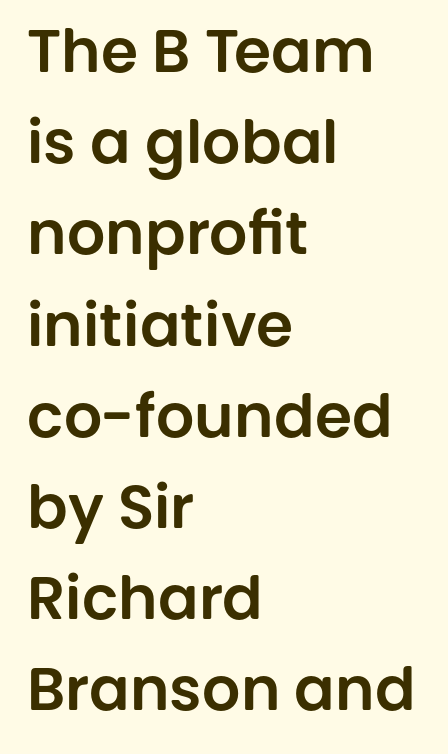
The image shows 60 px sans-serif type, upright; set left-aligned, normal line spacing (1.52x), normal letter spacing, not underlined; low stroke contrast and a large x-height.
